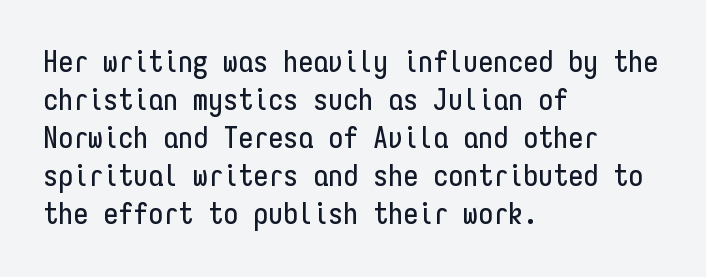
Q: Is the text italic (slanted)? A: No, it is upright.
Q: Is the typeface a serif or a sans-serif typeface? A: Sans-serif.
Q: Is the text underlined? A: No.
Q: How is the paragraph aligned? A: Left-aligned.
Q: Is the spacing between letters normal or unusually wide? A: Normal.
Q: Is the spacing between lines tight, normal or loose? A: Normal.
Q: Width (condensed, normal, or wide)? A: Condensed.
Q: Stroke contrast? A: Low.
Q: x-height? A: Medium.
Q: Monospaced? A: Yes.
